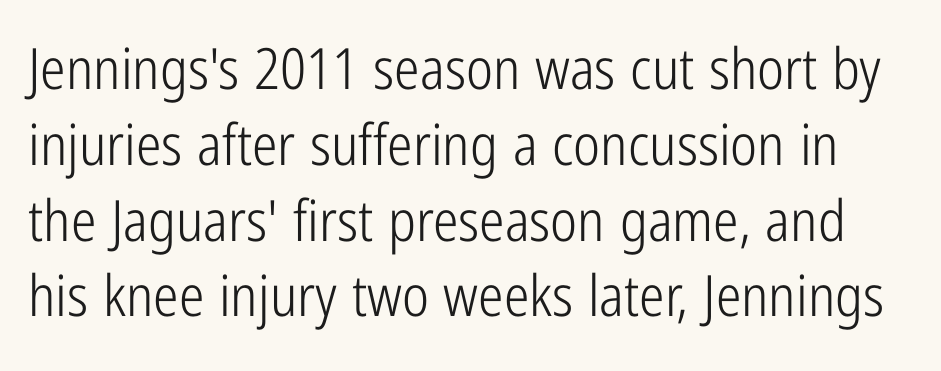
Typographically, this falls in the sans-serif category. The axis of the letterforms is exactly vertical. Is the type heavy? It reads as light-to-regular instead. This block has exactly the height ordinary leading produces. This sample uses plain, unmodified letter spacing.
